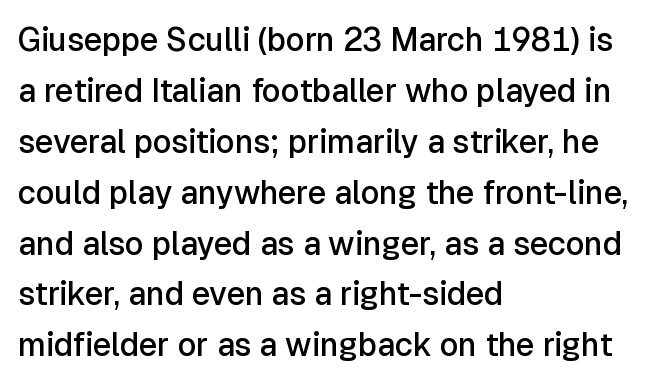
{"serif": "no", "italic": "no", "bold": "semi", "weight": "semibold", "width": "normal", "stroke_contrast": "low", "x_height": "medium", "monospaced": "no", "underline": "no", "align": "left", "line_spacing": "normal", "line_spacing_ratio": 1.59, "letter_spacing": "normal", "letter_spacing_em": 0.0, "glyph_px": 32}
